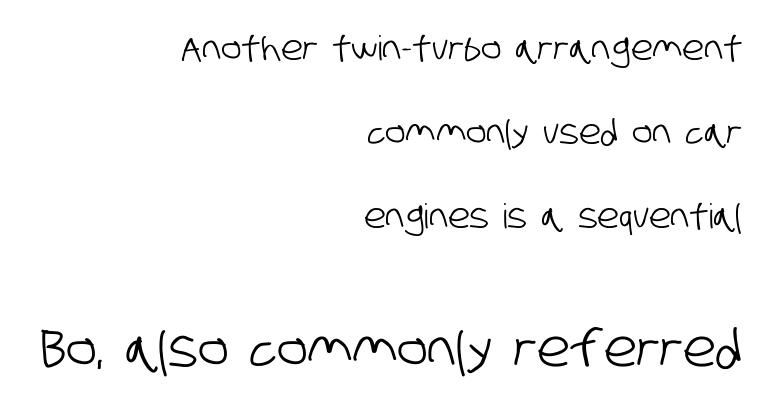
The gap between lines stays unmarked. Interline gaps are noticeably wide in this sample. The face used here is proportionally spaced, like ordinary book or web type. Whoever set this made the second block the dominant, larger element. Each line ends at the same right margin while the left side varies. What stands out about the letter spacing? Nothing — it is the standard amount.
